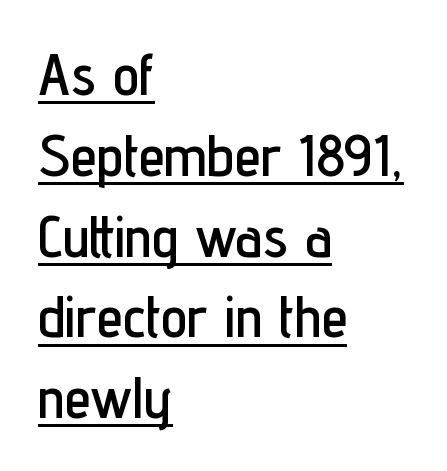
Glyph-to-glyph distance matches everyday printed text. Unlike italic type, these characters show no tilt at all. You could not count columns in this text — the font is proportionally spaced. Baseline-to-baseline distance is the conventional proportion of letter height. Compared with a centered layout, this one pins lines to the left instead.
